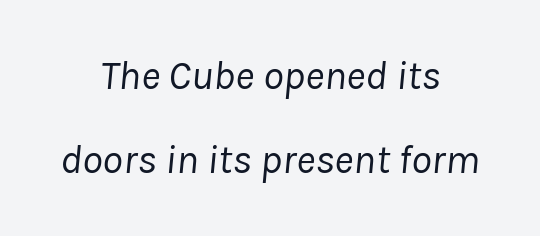
{"italic": "yes", "lean": "right", "slant_degrees": 8, "bold": "no", "weight": "regular", "width": "normal", "stroke_contrast": "low", "x_height": "medium", "monospaced": "no", "underline": "no", "align": "center", "line_spacing": "loose", "line_spacing_ratio": 2.05, "letter_spacing": "normal", "letter_spacing_em": 0.0, "glyph_px": 41}
